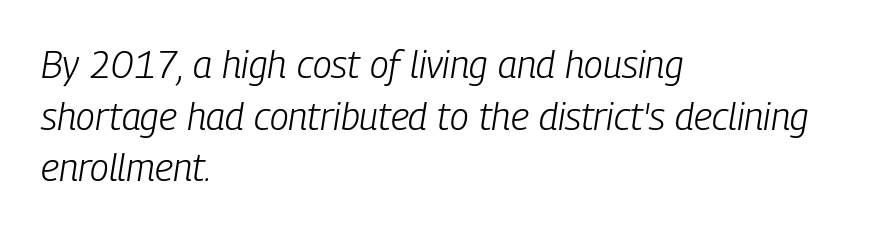
{"italic": "yes", "lean": "right", "slant_degrees": 9, "bold": "no", "weight": "light", "width": "condensed", "stroke_contrast": "low", "x_height": "medium", "monospaced": "no", "underline": "no", "align": "left", "line_spacing": "normal", "line_spacing_ratio": 1.36, "letter_spacing": "normal", "letter_spacing_em": 0.0, "glyph_px": 38}
